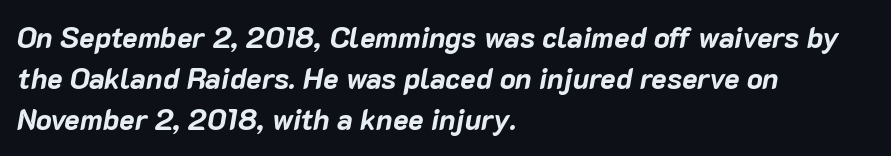
Varying glyph widths throughout — classic text-font behaviour. Tall strokes in this sample are angled rather than plumb. Regular leading. Which margin do the lines hug? The left one — the right edge is uneven. This sample uses plain, unmodified letter spacing. This is heavy type, rendered in bold.
